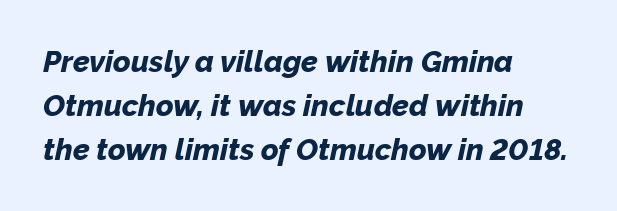
The image shows 30 px bold type, italic (leaning right); set left-aligned, normal line spacing (1.46x), normal letter spacing, not underlined; low stroke contrast and a medium x-height.
